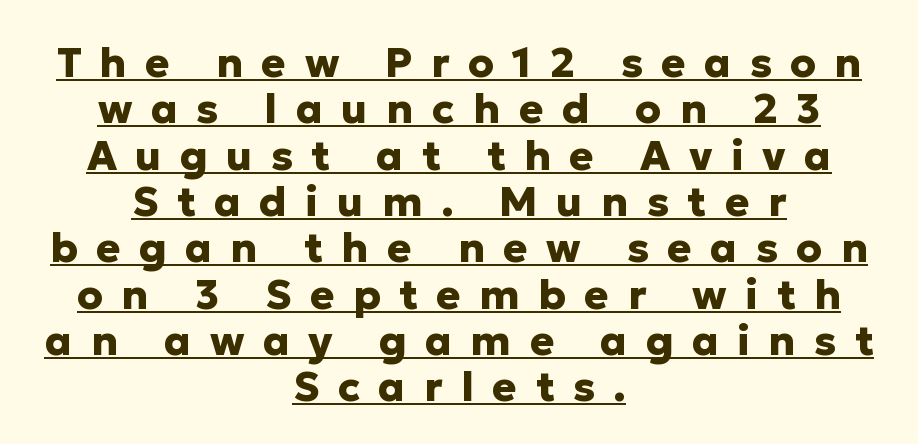
{"serif": "no", "italic": "no", "bold": "yes", "weight": "heavy", "width": "normal", "stroke_contrast": "low", "x_height": "medium", "monospaced": "no", "underline": "yes", "align": "center", "line_spacing": "tight", "line_spacing_ratio": 1.13, "letter_spacing": "wide", "letter_spacing_em": 0.45, "glyph_px": 41}
